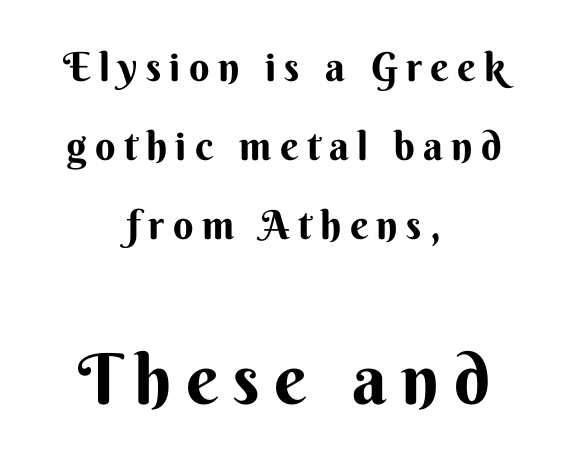
The image shows 70 px sans-serif type, upright; set centered, loose line spacing (1.98x), unusually wide letter spacing (+0.21 em), not underlined; the second (bottom) block is 1.75x larger; medium stroke contrast and a small x-height.
